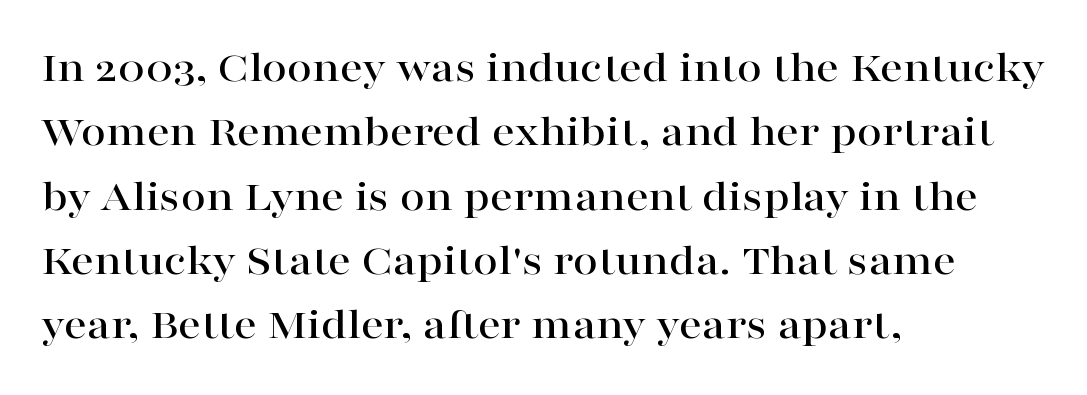
The image shows 45 px wide serif type, upright; set left-aligned, normal line spacing (1.43x), normal letter spacing, not underlined; high stroke contrast and a medium x-height.
